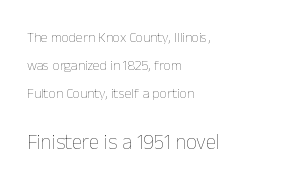
{"italic": "no", "bold": "no", "underline": "no", "align": "left", "line_spacing": "loose", "line_spacing_ratio": 1.99, "letter_spacing": "normal", "letter_spacing_em": 0.0, "larger_block": "second", "size_ratio": 1.5, "glyph_px": 21}
